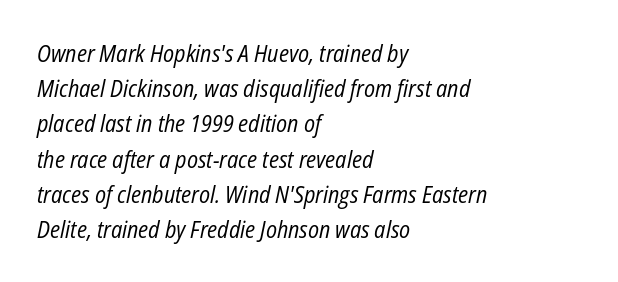
Q: Is the text bold? A: No.
Q: Is the text italic (slanted)? A: Yes, it leans right by about 12 degrees.
Q: Is the text underlined? A: No.
Q: How is the paragraph aligned? A: Left-aligned.
Q: Is the spacing between letters normal or unusually wide? A: Normal.
Q: Is the spacing between lines tight, normal or loose? A: Normal.
